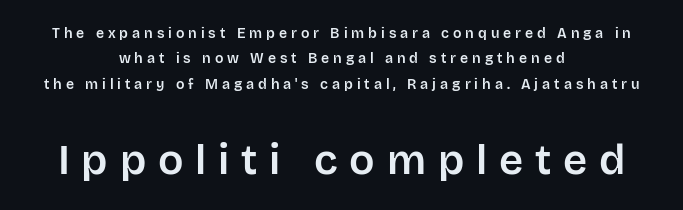
Teacher's note: observe the equal gaps on both sides — that is centered alignment. The foot of each line stays bare and open. The typography opts for an upright posture over an oblique one. You could not count columns in this text — the font is proportionally spaced. This sample uses expanded letter spacing, leaving extra air between glyphs. Block two is the big one; block one sits smaller above it.
